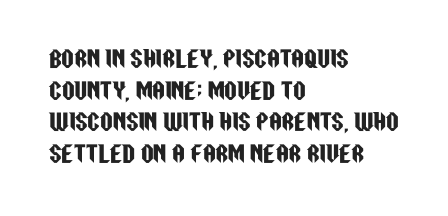
The image shows 22 px text type, upright; set left-aligned, normal line spacing (1.44x), normal letter spacing, not underlined.
